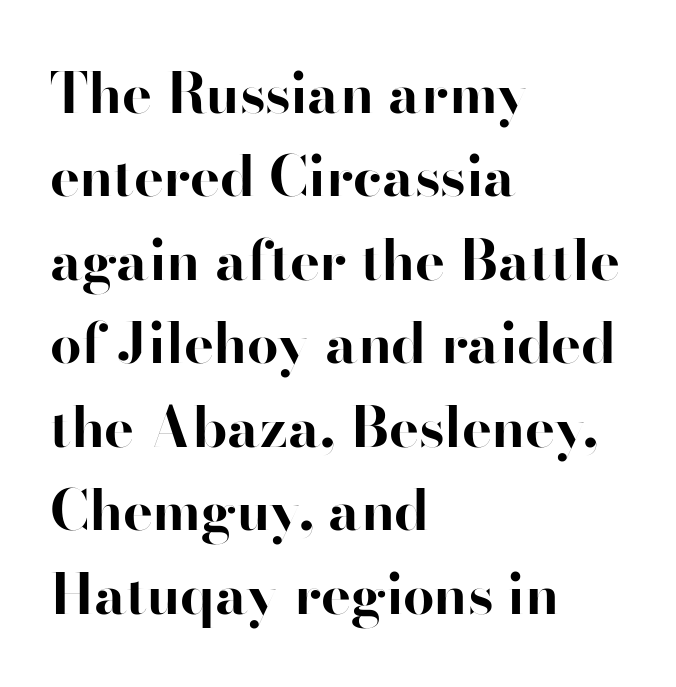
Q: Is the text bold? A: Yes.
Q: Is the text italic (slanted)? A: No, it is upright.
Q: Is the typeface a serif or a sans-serif typeface? A: Sans-serif.
Q: Is the text underlined? A: No.
Q: How is the paragraph aligned? A: Left-aligned.
Q: Is the spacing between letters normal or unusually wide? A: Normal.
Q: Is the spacing between lines tight, normal or loose? A: Normal.
Q: Width (condensed, normal, or wide)? A: Normal.
Q: Stroke contrast? A: High.
Q: x-height? A: Small.
Q: Monospaced? A: No.
